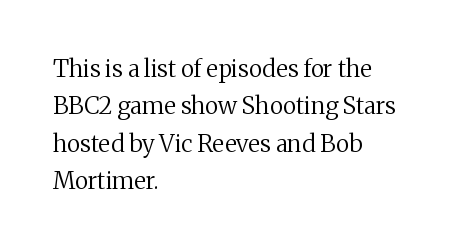
{"italic": "no", "bold": "no", "underline": "no", "align": "left", "line_spacing": "normal", "line_spacing_ratio": 1.56, "letter_spacing": "normal", "letter_spacing_em": 0.0, "glyph_px": 24}
